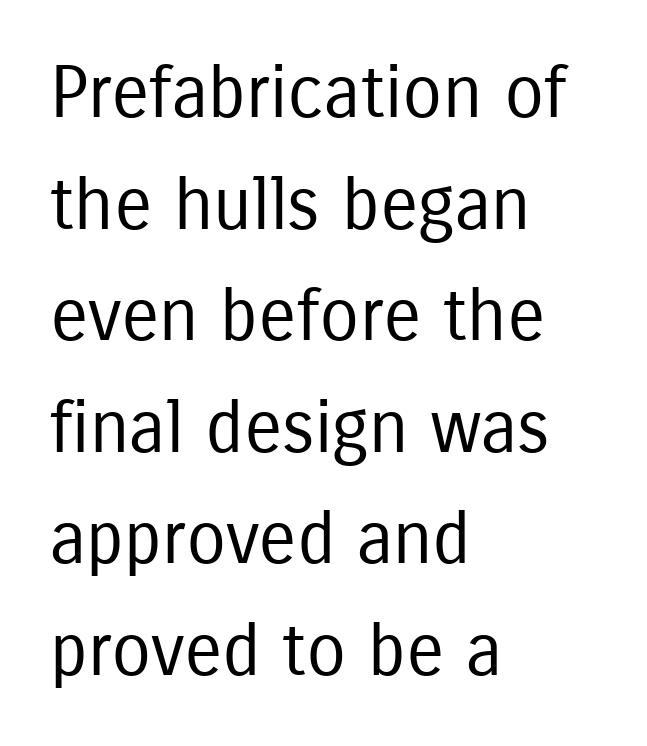
Q: Is the text bold? A: No.
Q: Is the text italic (slanted)? A: No, it is upright.
Q: Is the typeface a serif or a sans-serif typeface? A: Sans-serif.
Q: Is the text underlined? A: No.
Q: How is the paragraph aligned? A: Left-aligned.
Q: Is the spacing between letters normal or unusually wide? A: Normal.
Q: Is the spacing between lines tight, normal or loose? A: Normal.
Q: Width (condensed, normal, or wide)? A: Condensed.
Q: Stroke contrast? A: Low.
Q: x-height? A: Medium.
Q: Monospaced? A: No.
